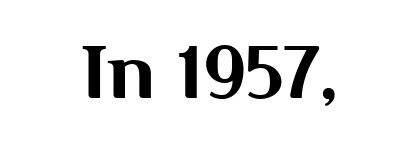
The image shows 74 px sans-serif type, upright; set centered, normal letter spacing, not underlined; medium stroke contrast and a medium x-height.
